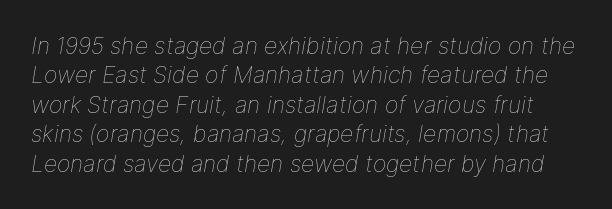
The image shows 23 px text type, italic (leaning right); set normal line spacing (1.28x), normal letter spacing, not underlined.
